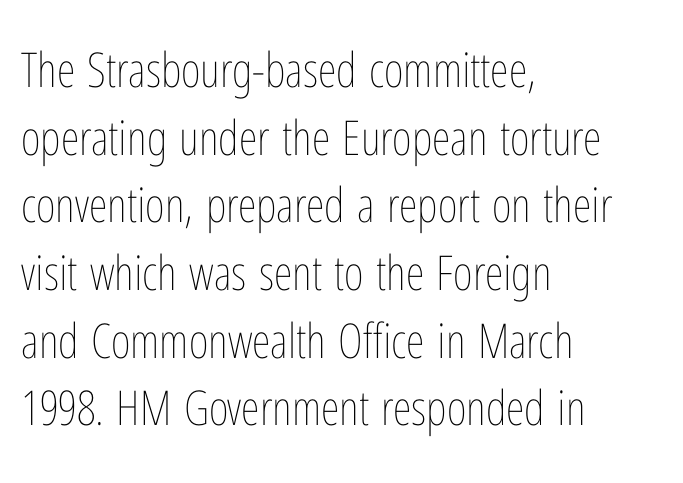
{"italic": "no", "bold": "no", "weight": "thin", "width": "condensed", "stroke_contrast": "low", "x_height": "medium", "monospaced": "no", "underline": "no", "align": "left", "line_spacing": "normal", "line_spacing_ratio": 1.41, "letter_spacing": "normal", "letter_spacing_em": 0.0, "glyph_px": 48}
